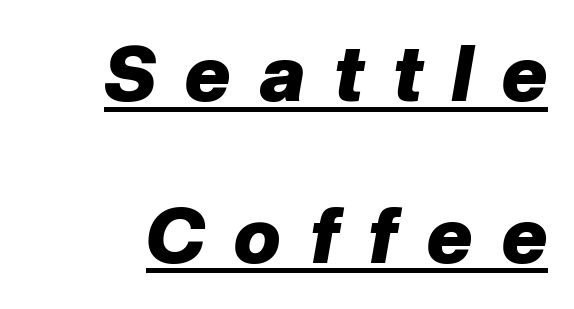
The line texture is sparse and dotted thanks to wide tracking. A typesetter would call this leading open, well beyond the default. The rendering uses natural spacing where letterforms have individual widths. As a designer I'd log this as weight 700, bold.
